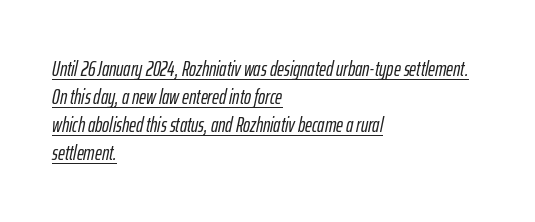
Q: Is the text italic (slanted)? A: Yes, it leans right by about 12 degrees.
Q: Is the text underlined? A: Yes.
Q: How is the paragraph aligned? A: Left-aligned.
Q: Is the spacing between letters normal or unusually wide? A: Normal.
Q: Is the spacing between lines tight, normal or loose? A: Normal.
